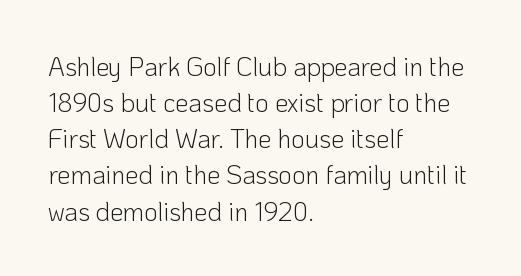
The image shows 26 px text type, upright; set left-aligned, normal line spacing (1.39x), normal letter spacing, not underlined.
